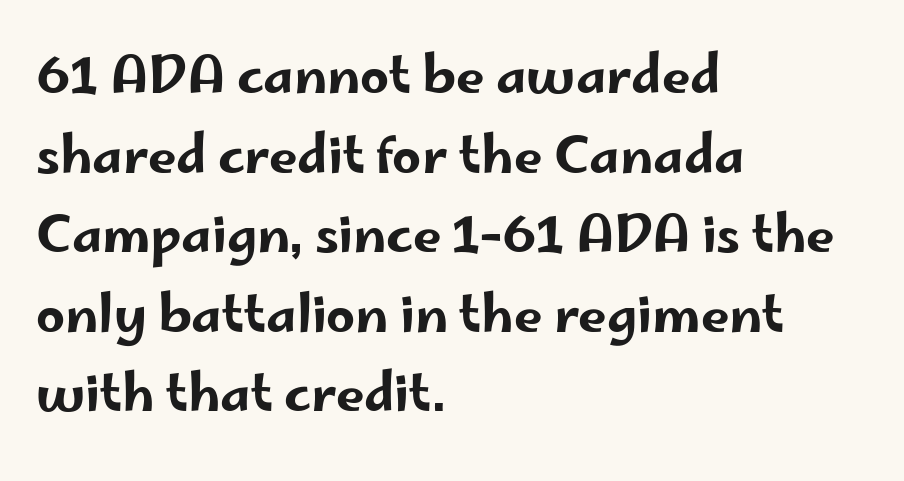
{"serif": "no", "italic": "no", "width": "wide", "stroke_contrast": "low", "x_height": "small", "monospaced": "no", "underline": "no", "align": "left", "line_spacing": "normal", "line_spacing_ratio": 1.56, "letter_spacing": "normal", "letter_spacing_em": 0.0, "glyph_px": 51}
